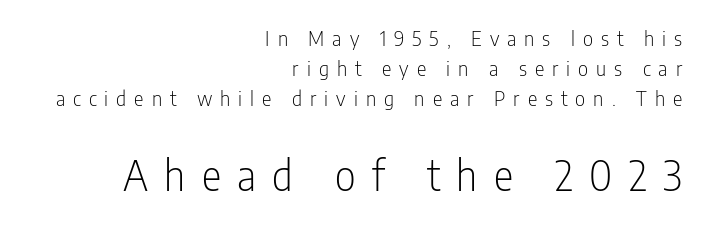
Bigger letters appear in the bottom chunk; the top chunk is reduced. Words float on clear page, feet unadorned. This sample keeps an unexceptional amount of space between lines. Unlike a traditional serif, this face leaves its strokes unadorned.
